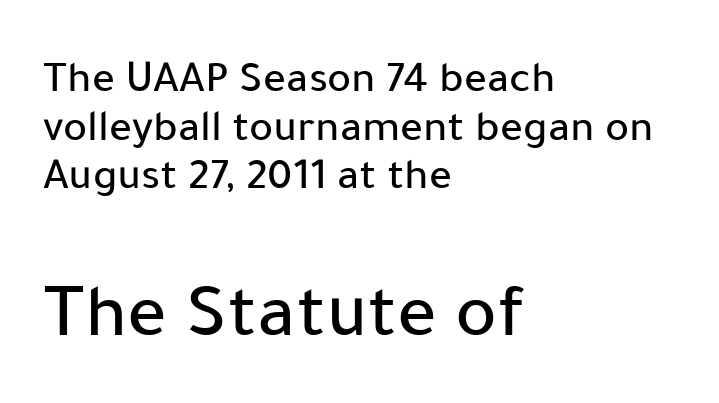
Q: Is the text italic (slanted)? A: No, it is upright.
Q: Is the typeface a serif or a sans-serif typeface? A: Sans-serif.
Q: Is the text underlined? A: No.
Q: How is the paragraph aligned? A: Left-aligned.
Q: Is the spacing between letters normal or unusually wide? A: Normal.
Q: Is the spacing between lines tight, normal or loose? A: Tight.
Q: Which block of text is set in a larger size, the first (top) or the second (bottom)? A: The second (bottom) one.
Q: Width (condensed, normal, or wide)? A: Normal.
Q: Stroke contrast? A: Low.
Q: x-height? A: Medium.
Q: Monospaced? A: No.
